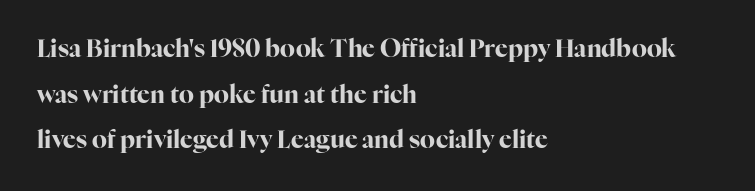
Every letter is thick-stroked: bold, no question. Every row of glyphs begins at an identical x-position on the left. Is there much room between lines? Yes — plenty of vertical air separates them. Any mark beneath the type? The region is blank. The line texture is even and compact thanks to regular tracking.
